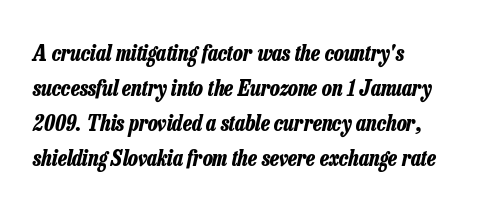
The image shows 22 px bold type, italic (leaning right); set normal line spacing (1.59x), normal letter spacing, not underlined.
